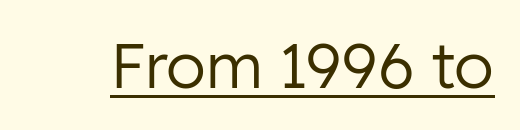
Q: Is the text bold? A: No.
Q: Is the text italic (slanted)? A: No, it is upright.
Q: Is the typeface a serif or a sans-serif typeface? A: Sans-serif.
Q: Is the text underlined? A: Yes.
Q: Is the spacing between letters normal or unusually wide? A: Normal.
Q: Width (condensed, normal, or wide)? A: Normal.
Q: Stroke contrast? A: Low.
Q: x-height? A: Medium.
Q: Monospaced? A: No.
